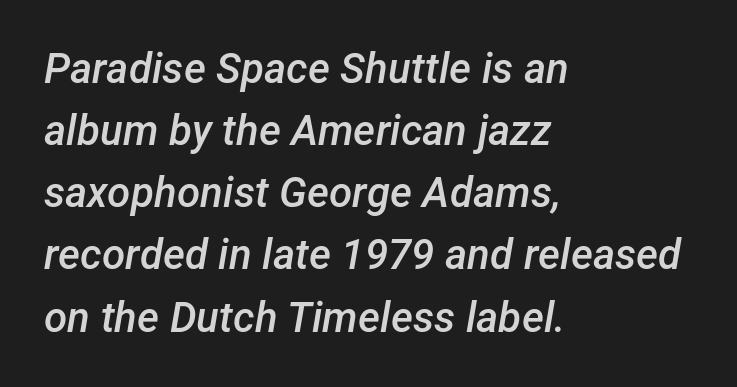
Q: Is the text bold? A: Semi-bold.
Q: Is the text italic (slanted)? A: Yes, it leans right by about 12 degrees.
Q: Is the text underlined? A: No.
Q: How is the paragraph aligned? A: Left-aligned.
Q: Is the spacing between letters normal or unusually wide? A: Normal.
Q: Is the spacing between lines tight, normal or loose? A: Normal.
Q: Width (condensed, normal, or wide)? A: Normal.
Q: Stroke contrast? A: Low.
Q: x-height? A: Medium.
Q: Monospaced? A: No.
